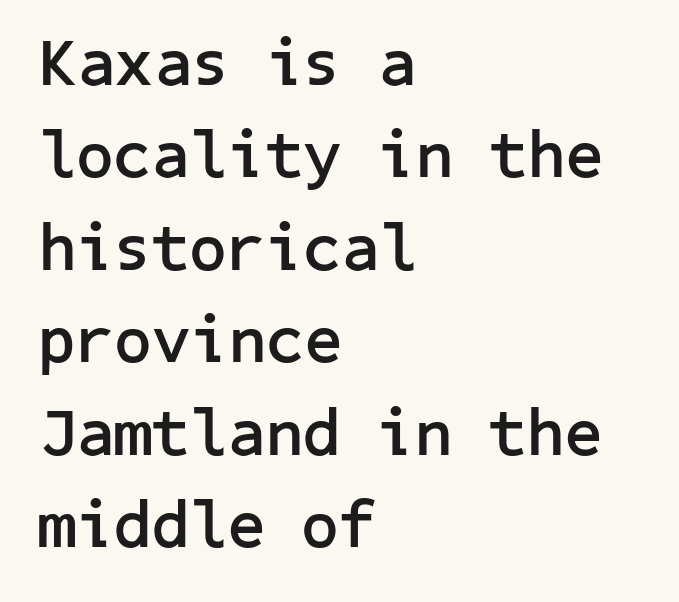
Q: Is the text bold? A: Yes.
Q: Is the text italic (slanted)? A: No, it is upright.
Q: Is the typeface a serif or a sans-serif typeface? A: Sans-serif.
Q: Is the text underlined? A: No.
Q: How is the paragraph aligned? A: Left-aligned.
Q: Is the spacing between letters normal or unusually wide? A: Normal.
Q: Is the spacing between lines tight, normal or loose? A: Normal.
Q: Width (condensed, normal, or wide)? A: Normal.
Q: Stroke contrast? A: Low.
Q: x-height? A: Medium.
